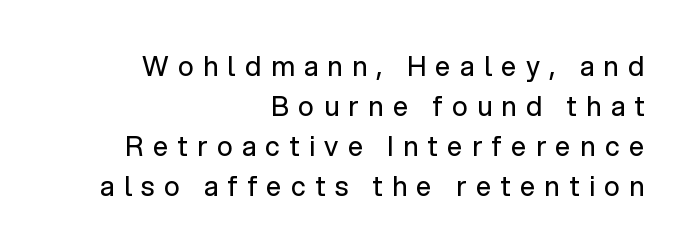
Nobody drew a line under any word here. Counters stay open thanks to moderate or lighter strokes. What stands out about the letter spacing? Its width — letters are far apart. The line-height multiplier appears to be the usual default.
